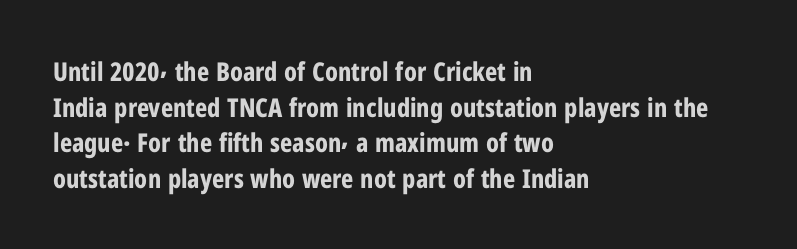
Q: Is the text bold? A: Yes.
Q: Is the text italic (slanted)? A: No, it is upright.
Q: Is the text underlined? A: No.
Q: How is the paragraph aligned? A: Left-aligned.
Q: Is the spacing between letters normal or unusually wide? A: Normal.
Q: Is the spacing between lines tight, normal or loose? A: Normal.
